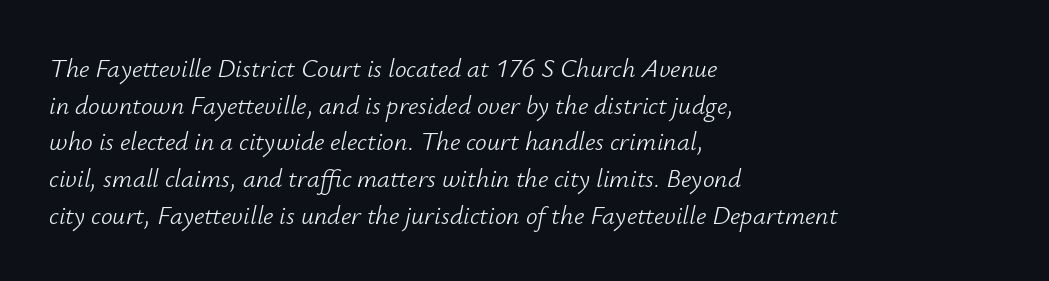
The image shows 26 px text type, italic (leaning right); set left-aligned, normal line spacing (1.41x), normal letter spacing, not underlined.
